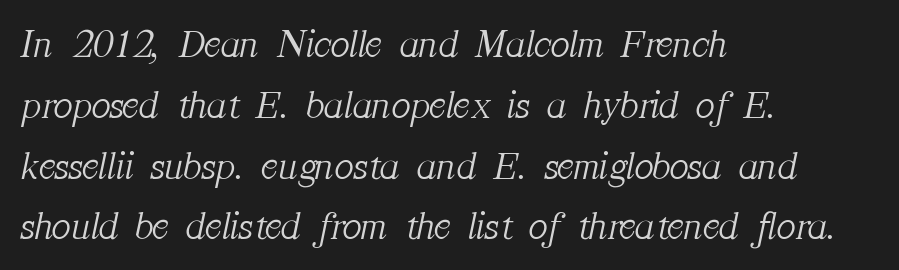
Is the letter spacing exaggerated? No — it looks like the ordinary default. A bare baseline throughout the passage. Interline gaps are of average width in this sample. The setting favours the left margin, as ordinary paragraphs usually do.
